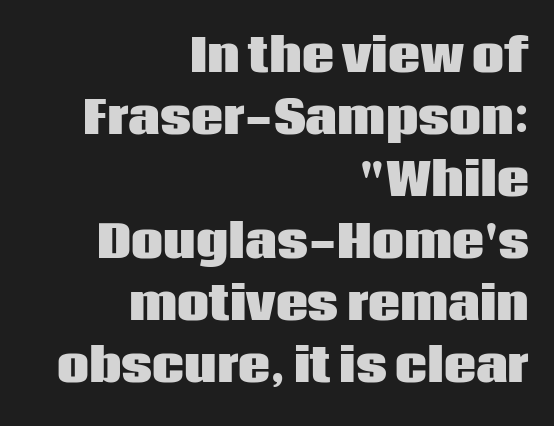
The image shows 45 px heavy sans-serif type, upright; set right-aligned, normal line spacing (1.38x), normal letter spacing, not underlined; low stroke contrast and a large x-height.
